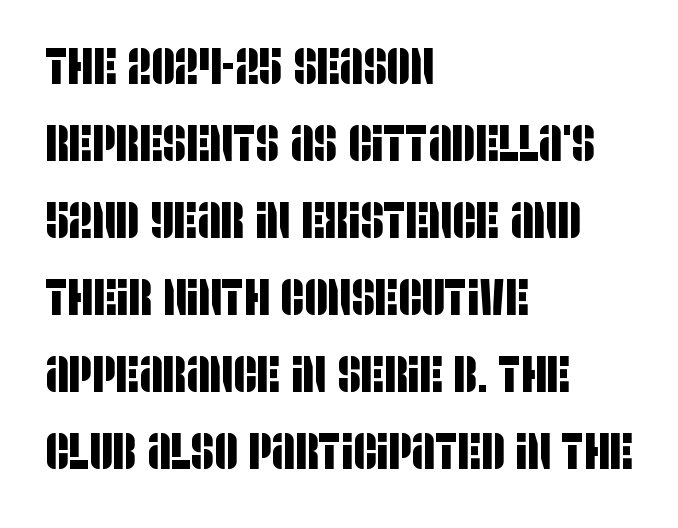
The image shows 51 px condensed sans-serif type; set left-aligned, normal line spacing (1.51x), normal letter spacing, not underlined; low stroke contrast and a large x-height.
